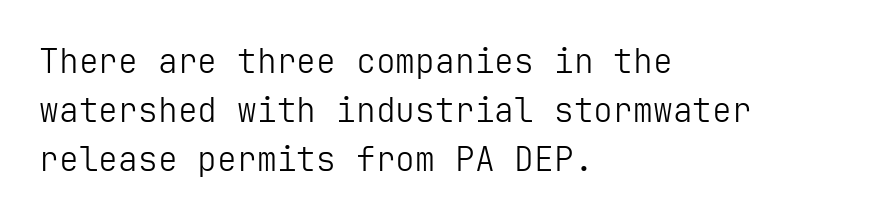
{"serif": "no", "italic": "no", "bold": "no", "weight": "light", "width": "normal", "stroke_contrast": "low", "x_height": "medium", "underline": "no", "align": "left", "line_spacing": "normal", "line_spacing_ratio": 1.49, "letter_spacing": "normal", "letter_spacing_em": 0.0, "glyph_px": 33}
